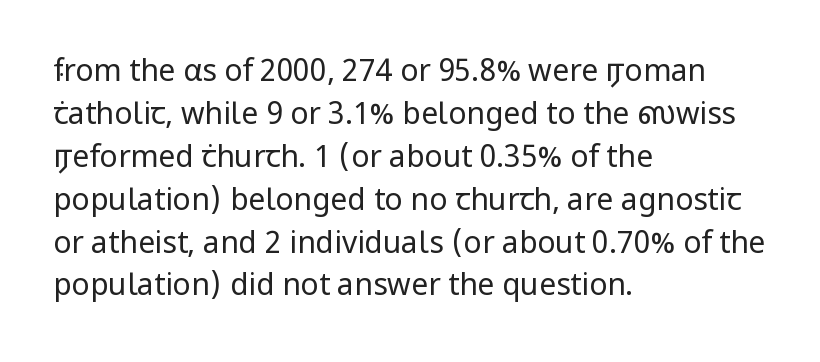
{"serif": "no", "italic": "no", "bold": "no", "weight": "regular", "width": "normal", "stroke_contrast": "low", "x_height": "medium", "monospaced": "no", "underline": "no", "align": "left", "line_spacing": "normal", "line_spacing_ratio": 1.43, "letter_spacing": "normal", "letter_spacing_em": 0.0, "glyph_px": 30}
